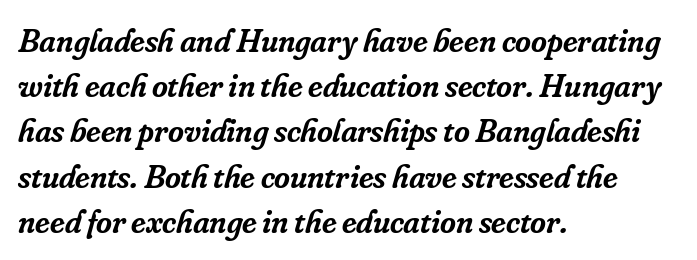
Teacher's note: observe the even left margin — that is flush-left alignment. Quick note: italic. Typographic density is moderately raised because the face is semibold. Anything drawn beneath the words? Only blank space.
